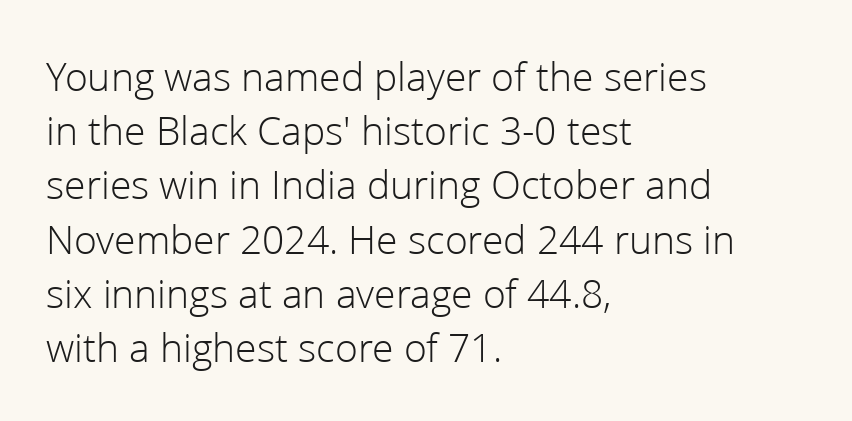
The rag falls on the right side of this text block. Quick note: interline space is typical. Honestly, the letter spacing is just normal — you wouldn't notice it. Each letter's strokes conclude bluntly, with no projecting serifs. Weight: not bold — regular or lighter.
